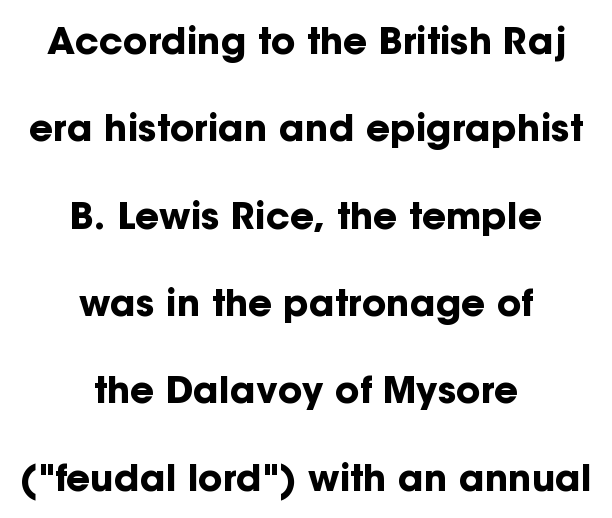
The image shows 37 px bold sans-serif type, upright; set centered, loose line spacing (2.36x), normal letter spacing, not underlined; low stroke contrast and a medium x-height.
